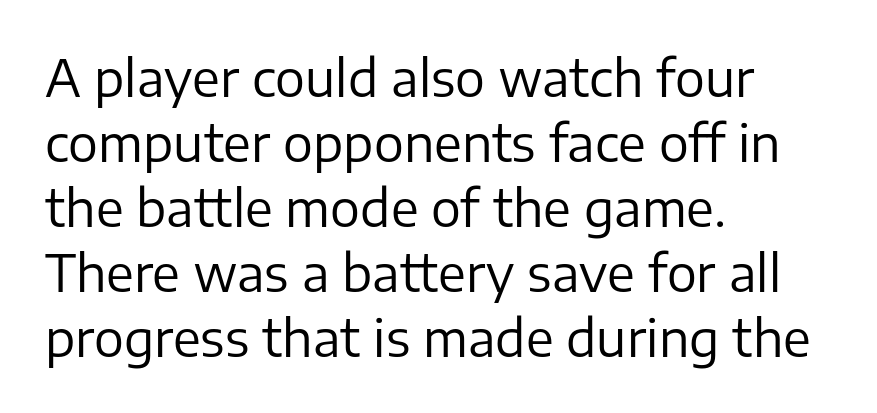
Q: Is the text bold? A: No.
Q: Is the text italic (slanted)? A: No, it is upright.
Q: Is the typeface a serif or a sans-serif typeface? A: Sans-serif.
Q: Is the text underlined? A: No.
Q: How is the paragraph aligned? A: Left-aligned.
Q: Is the spacing between letters normal or unusually wide? A: Normal.
Q: Is the spacing between lines tight, normal or loose? A: Normal.
Q: Width (condensed, normal, or wide)? A: Normal.
Q: Stroke contrast? A: Low.
Q: x-height? A: Medium.
Q: Monospaced? A: No.
